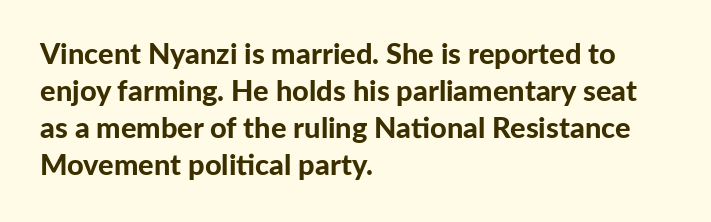
Words appear dense and cohesive because spacing is normal. The rendering anchors every line to the left-hand side. Typographically, this falls in the sans-serif category. Lines of text with bare space underneath. When letters stand straight like this, we call the style roman or upright. Students, observe: this is what conventionally led text looks like.
